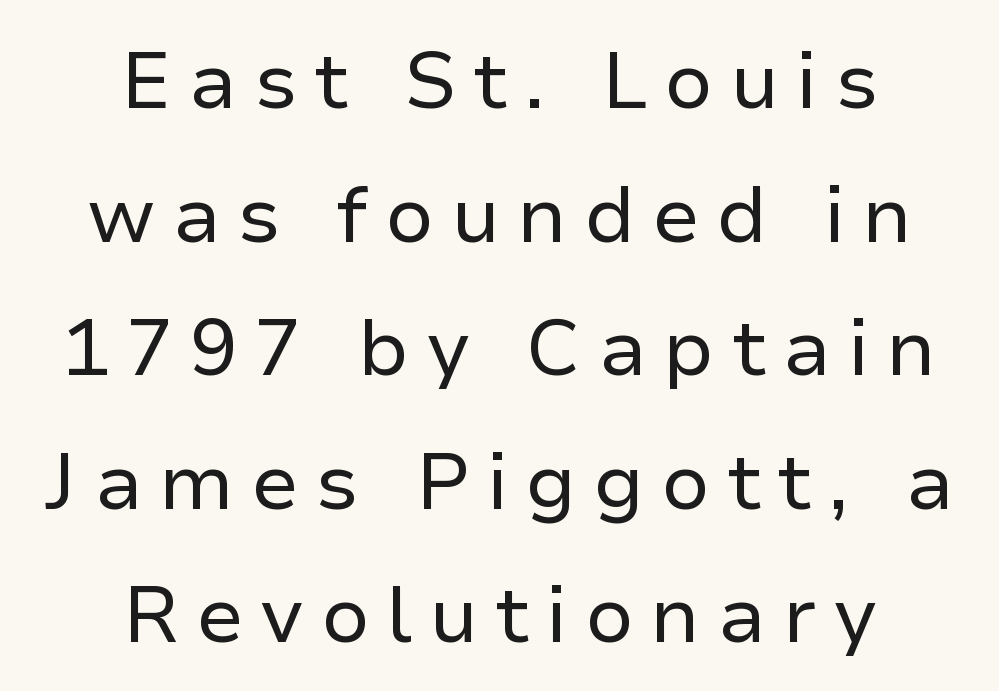
Q: Is the text bold? A: No.
Q: Is the text italic (slanted)? A: No, it is upright.
Q: Is the typeface a serif or a sans-serif typeface? A: Sans-serif.
Q: Is the text underlined? A: No.
Q: How is the paragraph aligned? A: Centered.
Q: Is the spacing between letters normal or unusually wide? A: Unusually wide.
Q: Is the spacing between lines tight, normal or loose? A: Normal.
Q: Width (condensed, normal, or wide)? A: Normal.
Q: Stroke contrast? A: Low.
Q: x-height? A: Medium.
Q: Monospaced? A: No.
